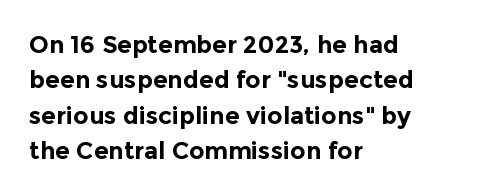
{"italic": "no", "bold": "yes", "underline": "no", "align": "left", "line_spacing": "normal", "line_spacing_ratio": 1.47, "letter_spacing": "normal", "letter_spacing_em": 0.0, "glyph_px": 24}
